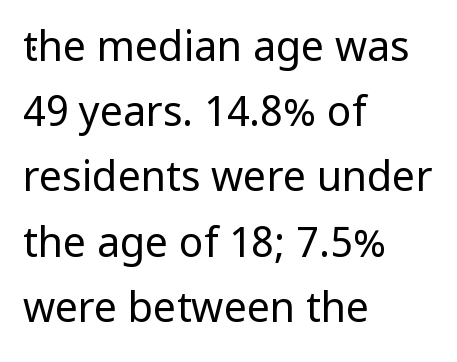
This sample uses an upright cut, with every glyph sitting square on the baseline. This sample uses plain, unmodified letter spacing. Each letter keeps its own natural width here, so spacing adapts to shape. The face used here is a sans, in the tradition of grotesques and geometrics.
